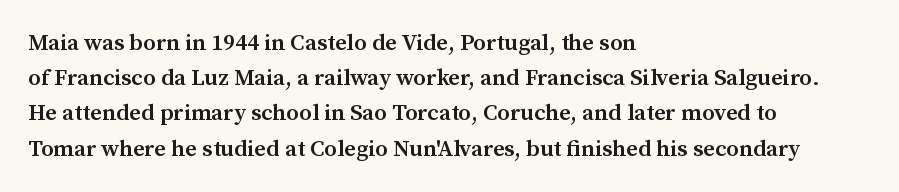
Q: Is the text bold? A: Semi-bold.
Q: Is the text italic (slanted)? A: No, it is upright.
Q: Is the text underlined? A: No.
Q: How is the paragraph aligned? A: Left-aligned.
Q: Is the spacing between letters normal or unusually wide? A: Normal.
Q: Is the spacing between lines tight, normal or loose? A: Normal.
